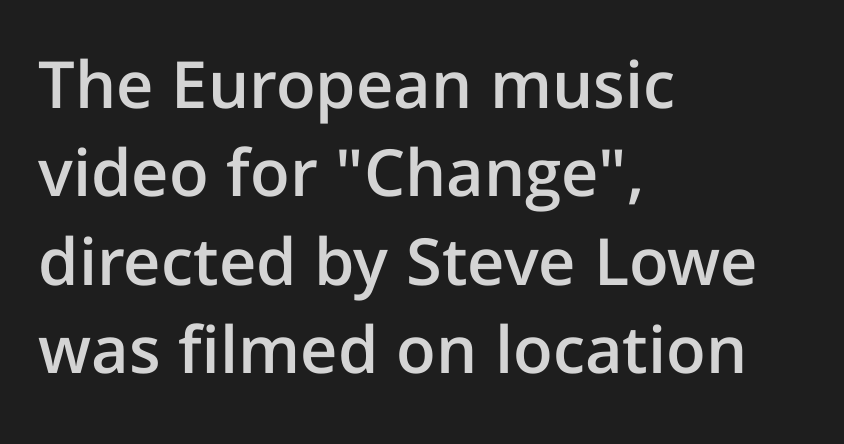
Q: Is the text bold? A: Semi-bold.
Q: Is the text italic (slanted)? A: No, it is upright.
Q: Is the typeface a serif or a sans-serif typeface? A: Sans-serif.
Q: Is the text underlined? A: No.
Q: How is the paragraph aligned? A: Left-aligned.
Q: Is the spacing between letters normal or unusually wide? A: Normal.
Q: Is the spacing between lines tight, normal or loose? A: Normal.
Q: Width (condensed, normal, or wide)? A: Normal.
Q: Stroke contrast? A: Low.
Q: x-height? A: Medium.
Q: Monospaced? A: No.
